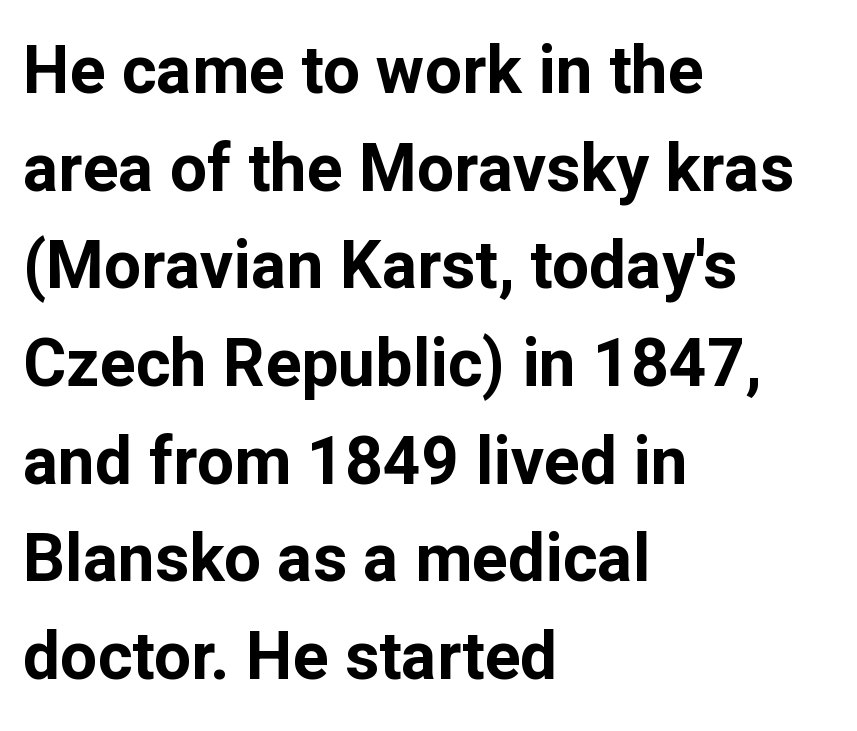
The text block is weighted toward the left margin, trailing off unevenly rightward. Only glyphs here, with clear space below each row. The letters advance in unequal steps, a hallmark of proportional type. The line texture is even and compact thanks to regular tracking. Caption: bold face, heavy strokes.
